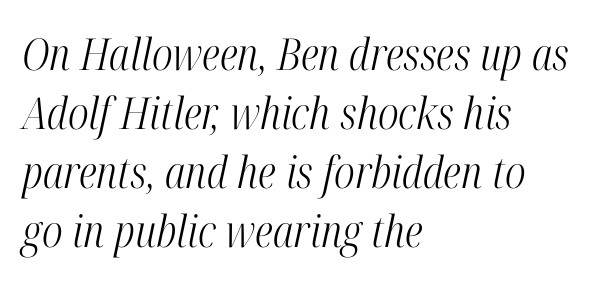
{"serif": "yes", "italic": "yes", "lean": "right", "slant_degrees": 12, "bold": "no", "weight": "light", "width": "condensed", "stroke_contrast": "high", "x_height": "medium", "monospaced": "no", "underline": "no", "align": "left", "line_spacing": "normal", "line_spacing_ratio": 1.34, "letter_spacing": "normal", "letter_spacing_em": 0.0, "glyph_px": 44}
